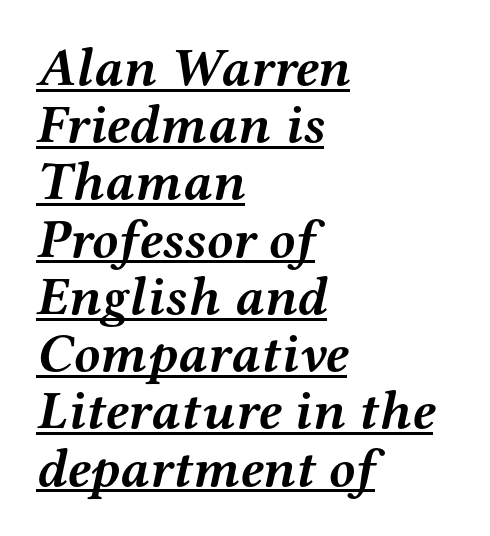
The image shows 54 px semibold, wide serif type, italic (leaning right); set left-aligned, tight line spacing (1.06x), normal letter spacing, underlined; medium stroke contrast and a medium x-height.
